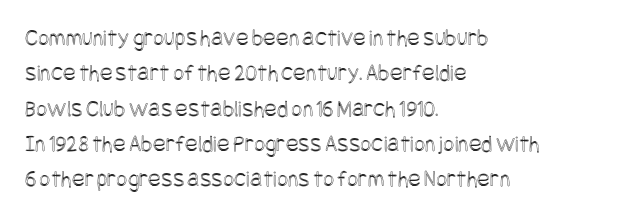
Q: Is the text italic (slanted)? A: No, it is upright.
Q: Is the text underlined? A: No.
Q: How is the paragraph aligned? A: Left-aligned.
Q: Is the spacing between letters normal or unusually wide? A: Normal.
Q: Is the spacing between lines tight, normal or loose? A: Normal.
